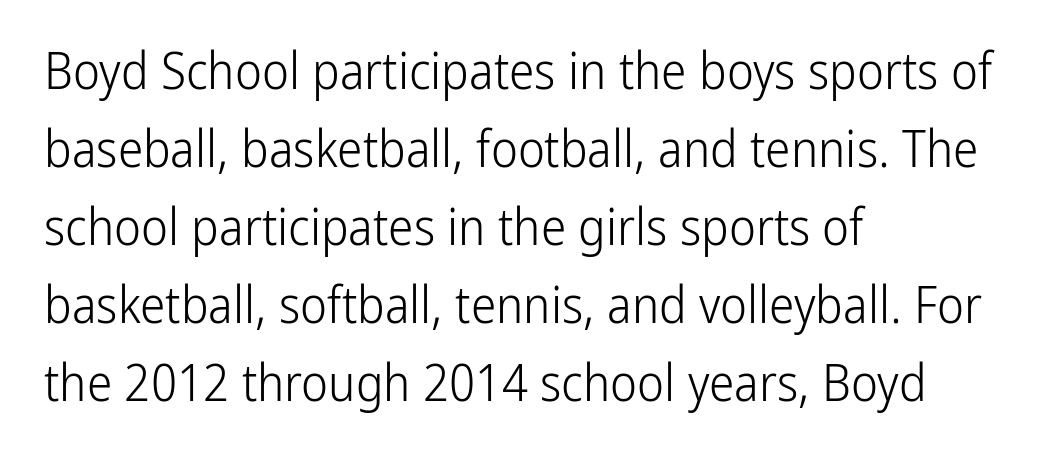
The image shows 51 px light, condensed sans-serif type, upright; set left-aligned, normal line spacing (1.53x), normal letter spacing, not underlined; low stroke contrast and a medium x-height.
